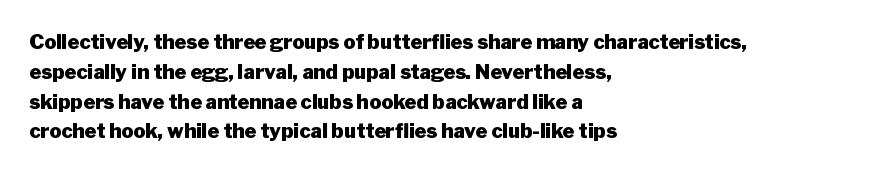
{"italic": "no", "bold": "yes", "underline": "no", "align": "left", "line_spacing": "normal", "line_spacing_ratio": 1.49, "letter_spacing": "normal", "letter_spacing_em": 0.0, "glyph_px": 20}
